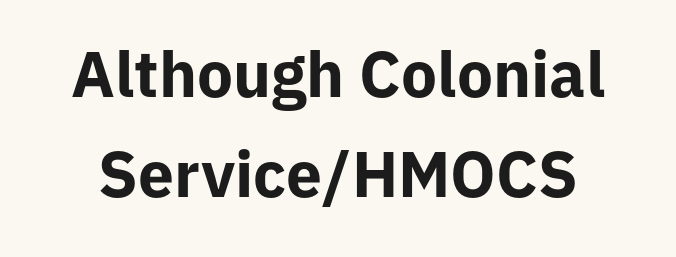
The face used here is rendered with its standard letterfit. The face used here is proportionally spaced, like ordinary book or web type. Are there feet on the stems? There aren't — it's a sans. The letters are bold, with thick, heavy strokes.
